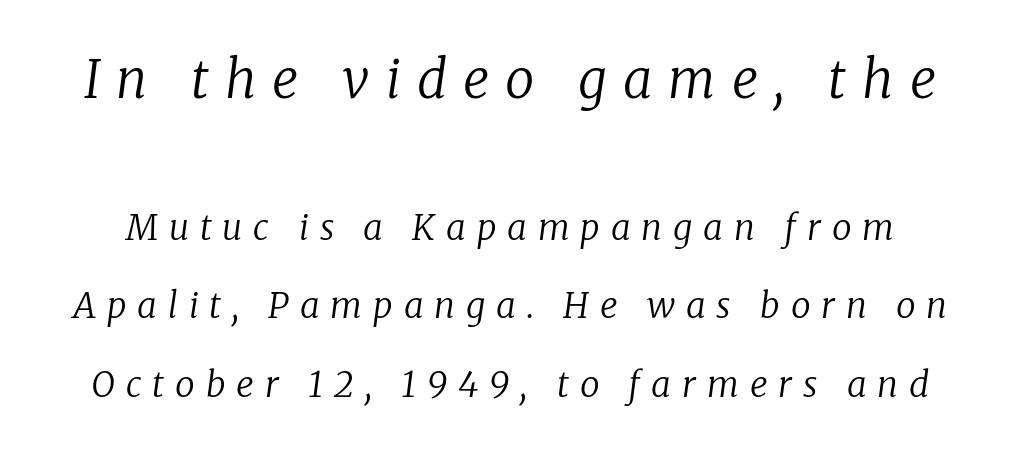
The image shows 52 px regular-weight serif type, italic (leaning right); set loose line spacing (2.25x), unusually wide letter spacing (+0.31 em), not underlined; the first (top) block is 1.49x larger; low stroke contrast and a medium x-height.
